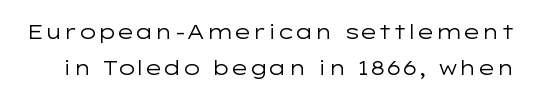
Posture: straight, roman, zero tilt. These lines keep a tight, regular rhythm from letter to letter. Descenders hang freely into open space. Compared with a typical body face, this is equally light or lighter still.
